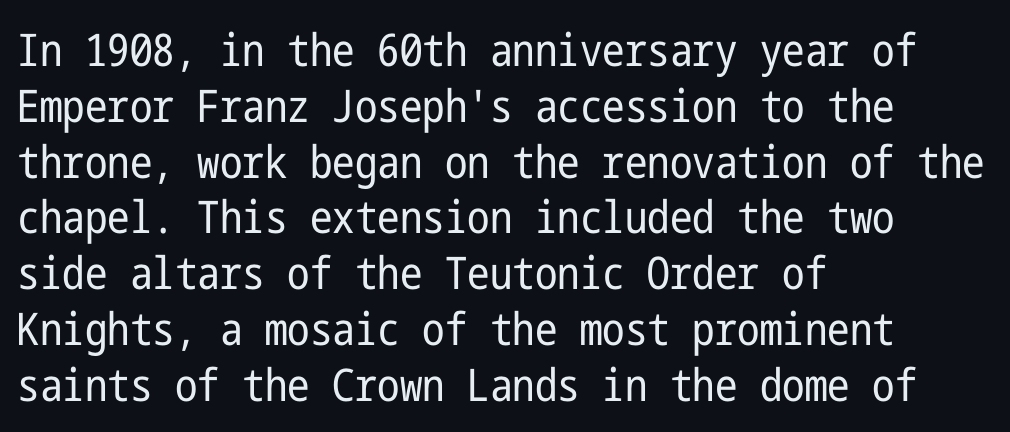
{"serif": "no", "italic": "no", "bold": "no", "weight": "regular", "width": "condensed", "stroke_contrast": "low", "x_height": "medium", "underline": "no", "align": "left", "line_spacing_ratio": 1.24, "letter_spacing": "normal", "letter_spacing_em": 0.0, "glyph_px": 45}
